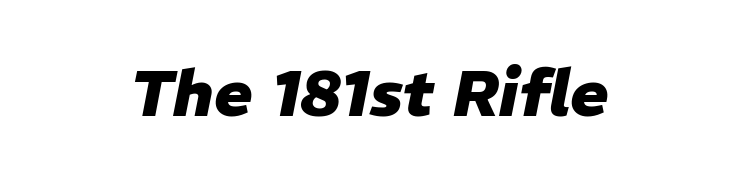
The image shows 64 px heavy type, italic (leaning right); set normal letter spacing, not underlined; low stroke contrast and a medium x-height.
